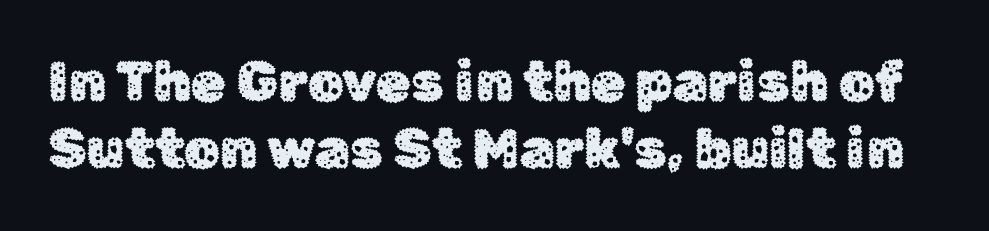
Notice how the stems are strictly vertical — no italics here. Rule under the text: the space is simply empty. Regarding serifs, this sample does without them. Does extra space separate the letters? No, they use regular spacing. You could not count columns in this text — the font is proportionally spaced.
